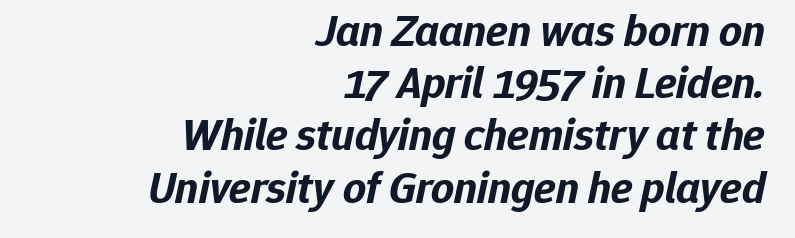
Q: Is the text bold? A: Yes.
Q: Is the text italic (slanted)? A: Yes, it leans right by about 12 degrees.
Q: Is the text underlined? A: No.
Q: How is the paragraph aligned? A: Right-aligned.
Q: Is the spacing between letters normal or unusually wide? A: Normal.
Q: Width (condensed, normal, or wide)? A: Normal.
Q: Stroke contrast? A: Low.
Q: x-height? A: Medium.
Q: Monospaced? A: No.
